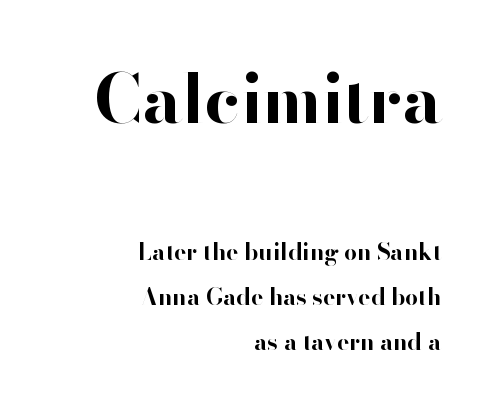
The setting favours the right margin, as signatures and pull-quotes sometimes do. The lettering holds an erect, upright posture throughout. One glance says open: line gaps are wider than usual. Weight check: bold — yes, fully.
